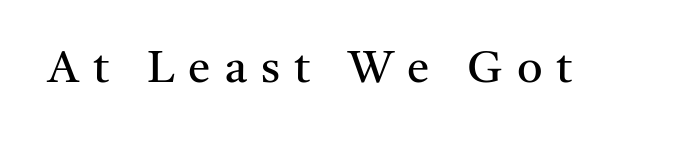
Unbolded letterforms with no extra heft. These lines are rendered in a variable-pitch font. The tracking jumps out immediately: characters are airy and widely separated. Is this a sans? No — the strokes have serifs. Letters rest on an invisible, unmarked baseline. The font's upright variant was chosen for this text.
